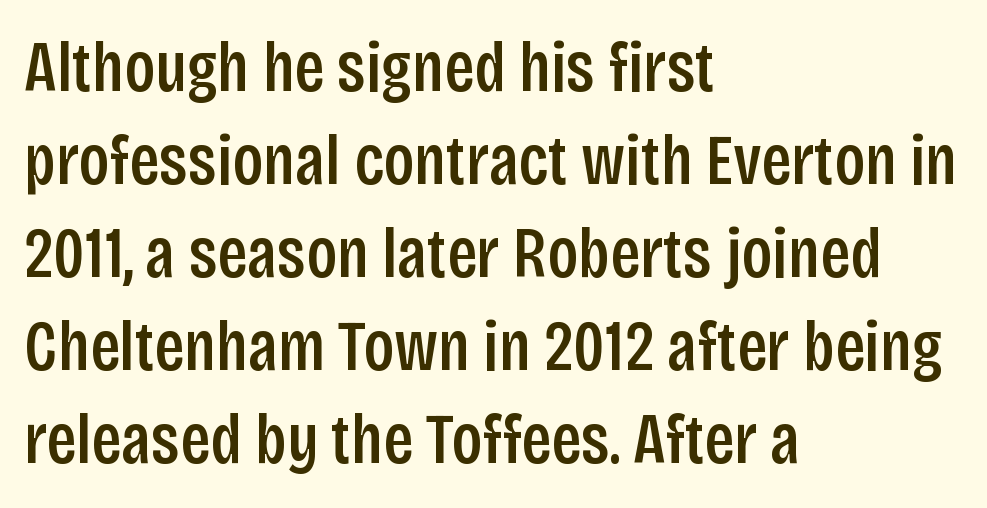
Nope, no serifs anywhere on these letters. The space between consecutive lines is moderate. The letters are semibold — heavier than regular but short of a full bold. The gaps between neighbouring characters are ordinary and unremarkable. Think of a printed novel: that variable character pitch is what you see here.
